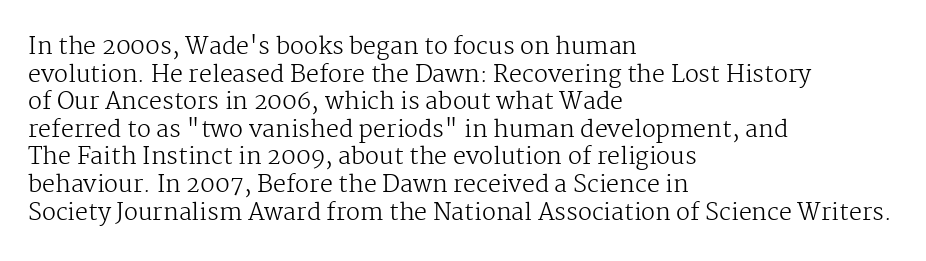
{"italic": "no", "bold": "no", "underline": "no", "align": "left", "line_spacing_ratio": 1.2, "letter_spacing": "normal", "letter_spacing_em": 0.0, "glyph_px": 23}
